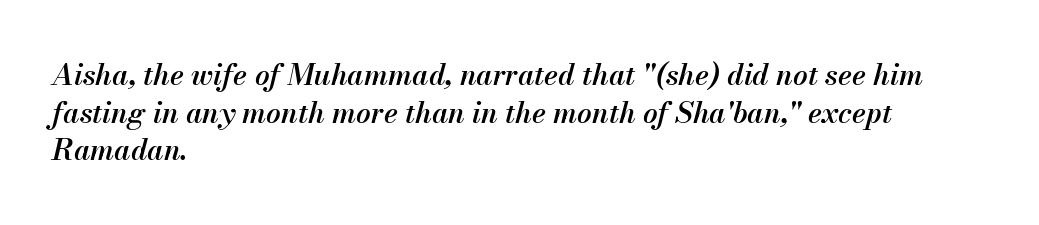
Q: Is the text bold? A: Semi-bold.
Q: Is the text italic (slanted)? A: Yes, it leans right by about 13 degrees.
Q: Is the text underlined? A: No.
Q: How is the paragraph aligned? A: Left-aligned.
Q: Is the spacing between letters normal or unusually wide? A: Normal.
Q: Is the spacing between lines tight, normal or loose? A: Normal.
Q: Width (condensed, normal, or wide)? A: Normal.
Q: Stroke contrast? A: Medium.
Q: x-height? A: Small.
Q: Monospaced? A: No.
